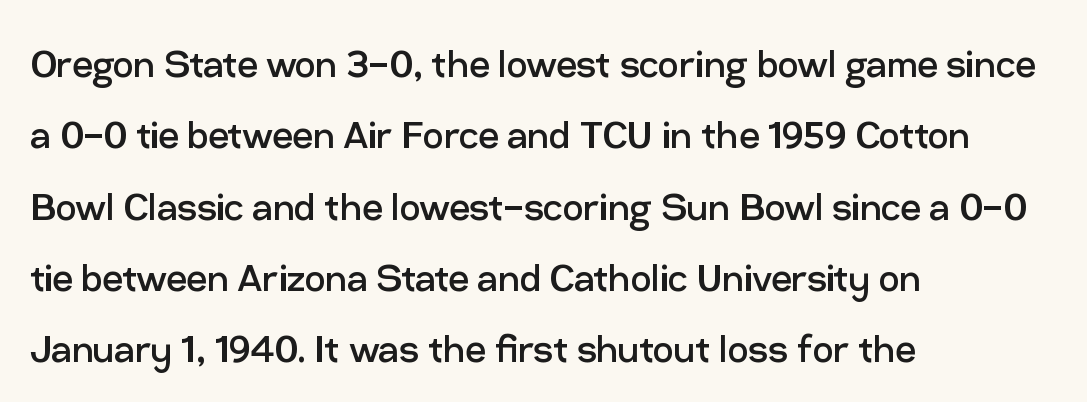
Q: Is the text bold? A: No.
Q: Is the text italic (slanted)? A: No, it is upright.
Q: Is the typeface a serif or a sans-serif typeface? A: Sans-serif.
Q: Is the text underlined? A: No.
Q: How is the paragraph aligned? A: Left-aligned.
Q: Is the spacing between letters normal or unusually wide? A: Normal.
Q: Is the spacing between lines tight, normal or loose? A: Normal.
Q: Width (condensed, normal, or wide)? A: Normal.
Q: Stroke contrast? A: Low.
Q: x-height? A: Medium.
Q: Monospaced? A: No.
